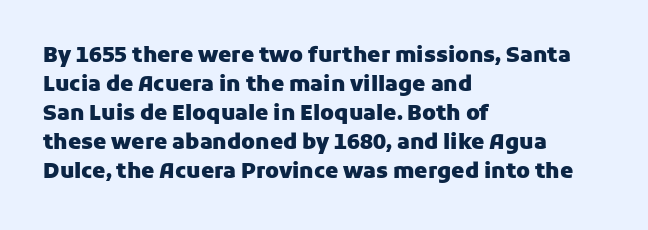
The lines are quadded left. These lines keep a tight, regular rhythm from letter to letter. The gap between lines stays unmarked. It's the straight-up-and-down kind of type. The rendering uses a moderate line-height, typical for paragraphs. Pretty heavy lettering here — definitely bold.
